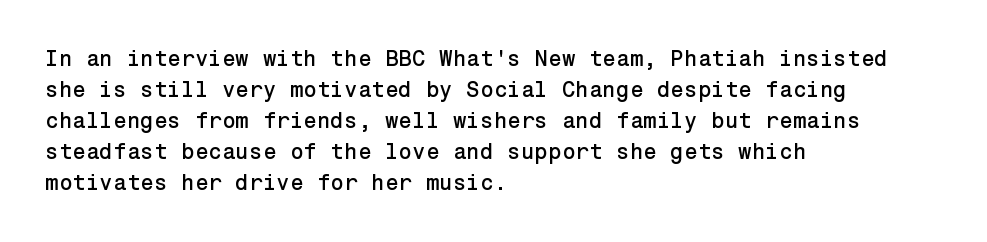
{"italic": "no", "underline": "no", "align": "left", "line_spacing": "normal", "line_spacing_ratio": 1.41, "letter_spacing": "normal", "letter_spacing_em": 0.0, "glyph_px": 22}
